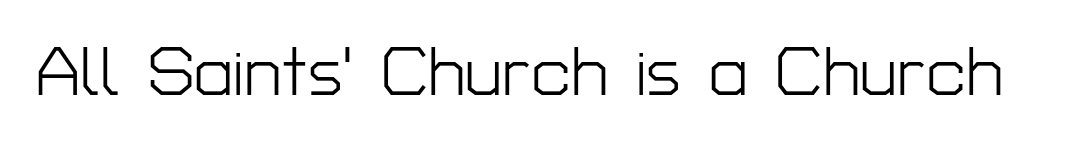
The image shows 69 px light sans-serif type, upright; set normal letter spacing, not underlined; low stroke contrast and a medium x-height.
